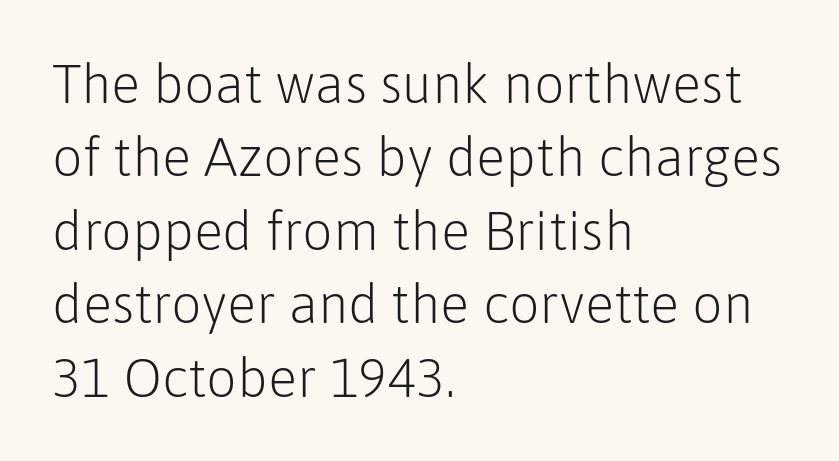
Each letter keeps its own natural width here, so spacing adapts to shape. Short and long lines alike share a common starting point at left. The tracking reads as untouched default to a designer's eye. These lines are composed in type without serifs.
